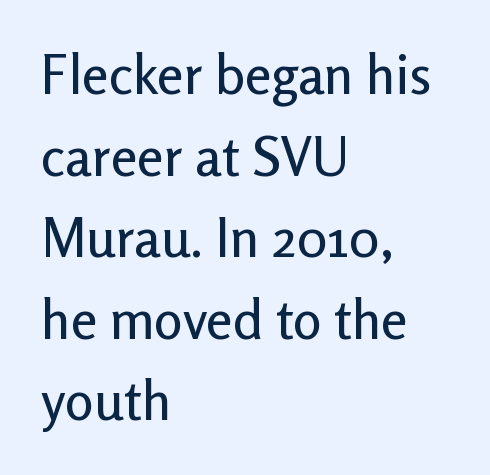
Q: Is the text italic (slanted)? A: No, it is upright.
Q: Is the typeface a serif or a sans-serif typeface? A: Sans-serif.
Q: Is the text underlined? A: No.
Q: How is the paragraph aligned? A: Left-aligned.
Q: Is the spacing between letters normal or unusually wide? A: Normal.
Q: Is the spacing between lines tight, normal or loose? A: Normal.
Q: Width (condensed, normal, or wide)? A: Normal.
Q: Stroke contrast? A: Low.
Q: x-height? A: Medium.
Q: Monospaced? A: No.
